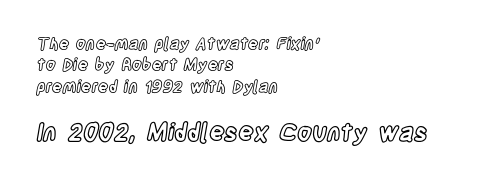
Reading down the block, your eye returns to a fixed left position each line. The line-height multiplier appears to be the usual default. The passage shown has conventional tracking throughout. Rule under the text: the space is simply empty. The passage shown begins with its smaller block and ends with its larger one.
